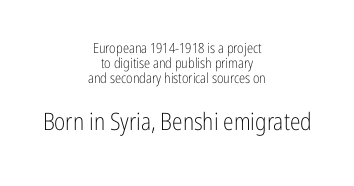
Q: Is the text bold? A: No.
Q: Is the text italic (slanted)? A: No, it is upright.
Q: Is the text underlined? A: No.
Q: How is the paragraph aligned? A: Centered.
Q: Is the spacing between letters normal or unusually wide? A: Normal.
Q: Is the spacing between lines tight, normal or loose? A: Tight.
Q: Which block of text is set in a larger size, the first (top) or the second (bottom)? A: The second (bottom) one.
